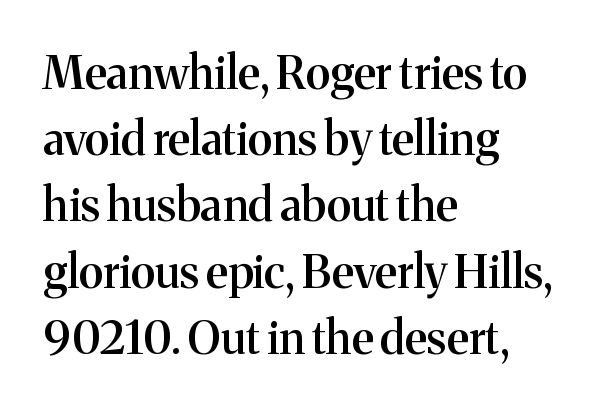
{"serif": "yes", "italic": "no", "bold": "semi", "weight": "semibold", "width": "normal", "stroke_contrast": "medium", "x_height": "medium", "monospaced": "no", "underline": "no", "align": "left", "line_spacing": "normal", "line_spacing_ratio": 1.44, "letter_spacing": "normal", "letter_spacing_em": 0.0, "glyph_px": 46}
